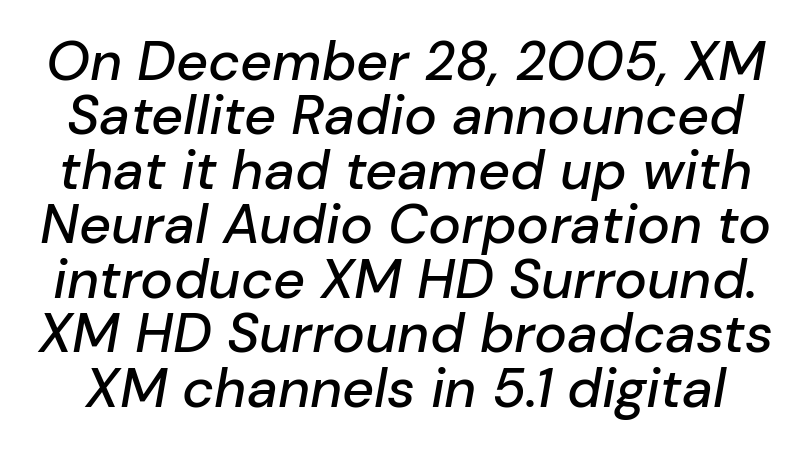
Q: Is the text italic (slanted)? A: Yes, it leans right by about 10 degrees.
Q: Is the text underlined? A: No.
Q: Is the spacing between letters normal or unusually wide? A: Normal.
Q: Is the spacing between lines tight, normal or loose? A: Tight.
Q: Width (condensed, normal, or wide)? A: Normal.
Q: Stroke contrast? A: Low.
Q: x-height? A: Medium.
Q: Monospaced? A: No.
